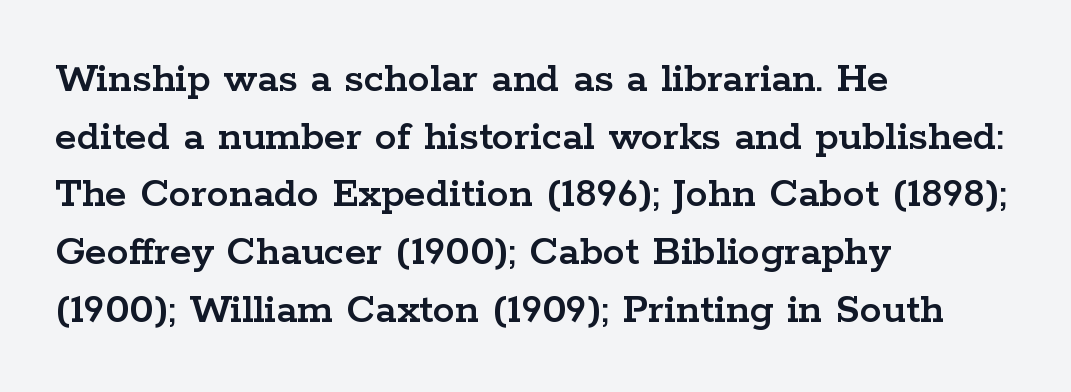
Honestly, the row spacing looks completely unremarkable. Typeset ragged right — the left edge is the straight one. Rule under the text: the space is simply empty. Yep, those are serifs on the letters. Is this a fixed-width face? No — the glyphs have proportional, varying widths.
